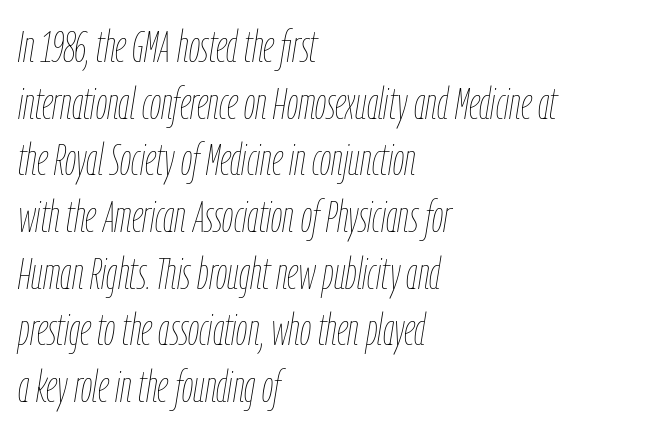
{"italic": "yes", "lean": "right", "slant_degrees": 9, "bold": "no", "weight": "thin", "width": "condensed", "stroke_contrast": "low", "x_height": "medium", "monospaced": "no", "underline": "no", "align": "left", "line_spacing": "normal", "line_spacing_ratio": 1.26, "letter_spacing": "normal", "letter_spacing_em": 0.0, "glyph_px": 45}
